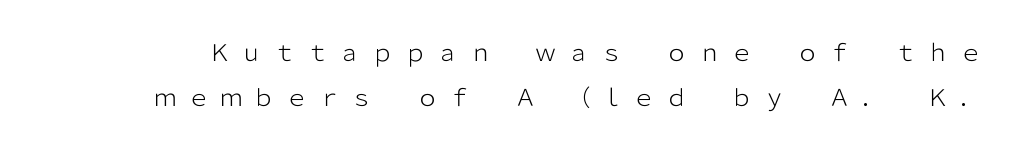
Ordinary non-slanted type is in use. Weight: not bold — regular or lighter. The zone under the glyphs is completely vacant. Short note: letters widely spaced. Airy leading.
